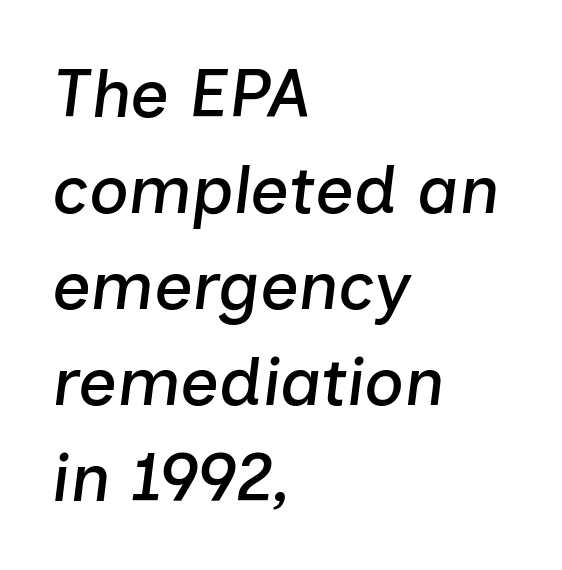
The image shows 68 px text type, italic (leaning right); set left-aligned, normal line spacing (1.41x), normal letter spacing, not underlined; low stroke contrast and a medium x-height.
